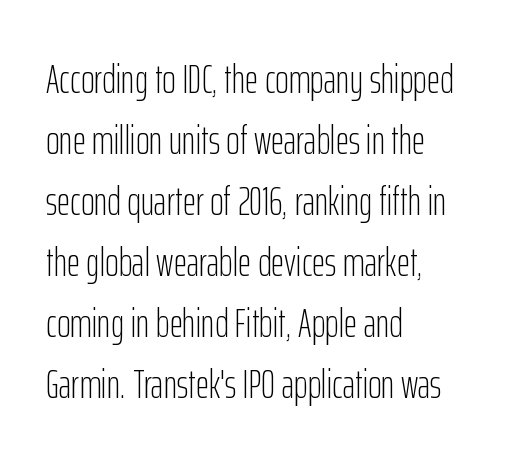
Leading: standard. Stroke terminals: plain, sans-serif. Designer's note — italics off, roman on. Honestly, the letter spacing is just normal — you wouldn't notice it. The letterforms sit at book weight or below.
